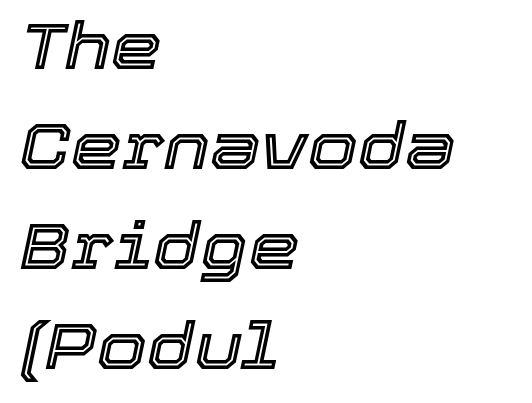
Q: Is the text italic (slanted)? A: Yes, it leans right by about 12 degrees.
Q: Is the text underlined? A: No.
Q: How is the paragraph aligned? A: Left-aligned.
Q: Is the spacing between letters normal or unusually wide? A: Normal.
Q: Is the spacing between lines tight, normal or loose? A: Normal.
Q: Width (condensed, normal, or wide)? A: Normal.
Q: x-height? A: Medium.
Q: Monospaced? A: No.
